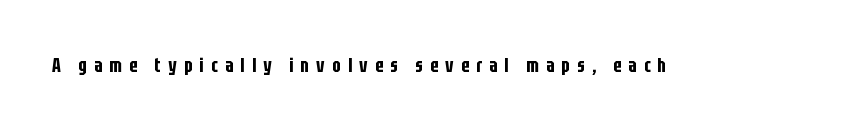
The image shows 20 px text type, upright; set unusually wide letter spacing (+0.36 em), not underlined.
